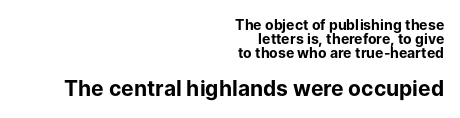
The image shows 21 px bold type, upright; set right-aligned, tight line spacing (1.0x), normal letter spacing, not underlined; the second (bottom) block is 1.5x larger.
